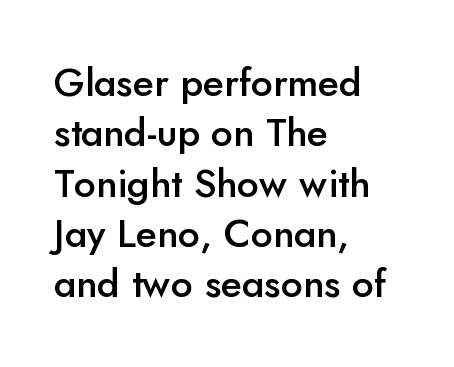
The image shows 39 px semibold sans-serif type, upright; set left-aligned, normal line spacing (1.29x), normal letter spacing, not underlined; low stroke contrast and a small x-height.
